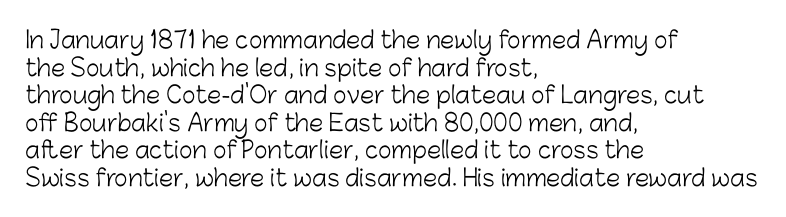
{"italic": "no", "bold": "no", "underline": "no", "align": "left", "line_spacing_ratio": 1.2, "letter_spacing": "normal", "letter_spacing_em": 0.0, "glyph_px": 23}
